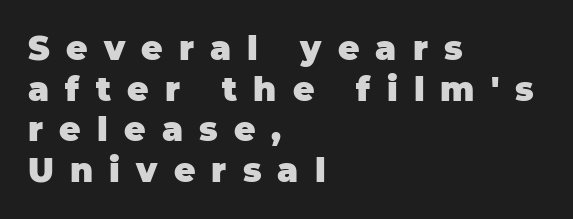
Plain, unruled lines of type. Students, note that the glyphs here are deliberately spaced far apart. It's the straight-up-and-down kind of type. Horizontal alignment here is leftward, the default for most running prose.
